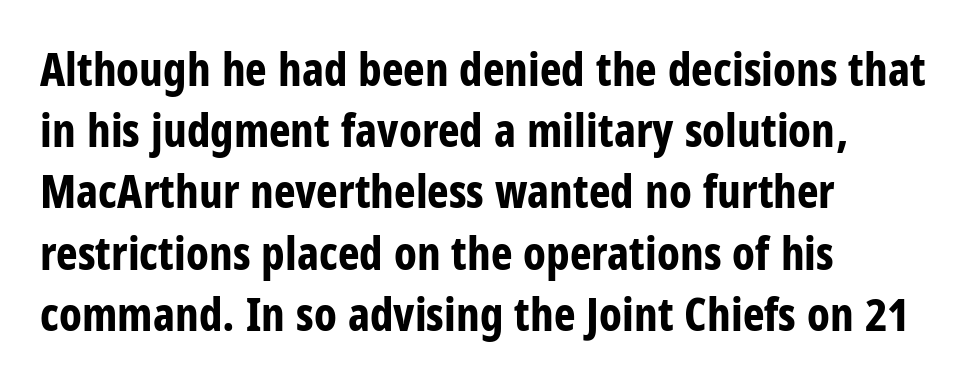
Check under the words: just untouched page. Every character sits straight up, as roman type does. Vertical spacing — default. No feet cap the strokes, marking this as sans-serif type. Here the glyphs are tracked normally, forming tight word shapes.
